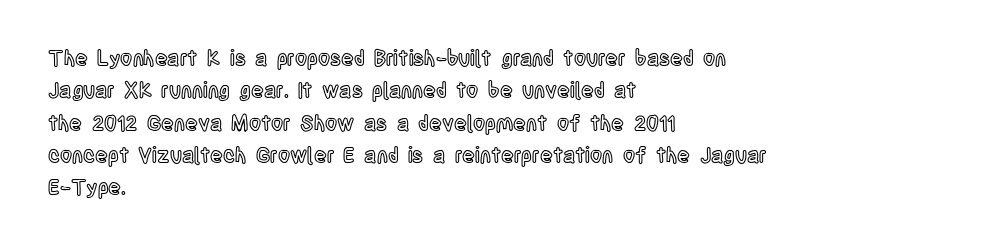
Q: Is the text italic (slanted)? A: No, it is upright.
Q: Is the text underlined? A: No.
Q: How is the paragraph aligned? A: Left-aligned.
Q: Is the spacing between letters normal or unusually wide? A: Normal.
Q: Is the spacing between lines tight, normal or loose? A: Normal.
